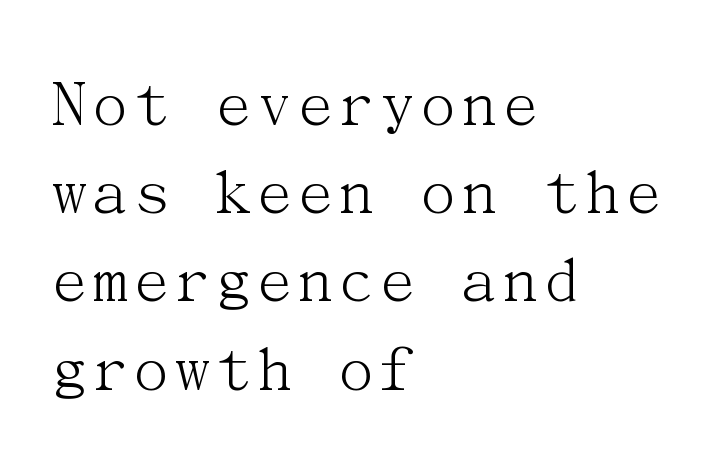
The image shows 70 px light serif type, upright; set left-aligned, normal line spacing (1.26x), normal letter spacing, not underlined; medium stroke contrast and a medium x-height.
